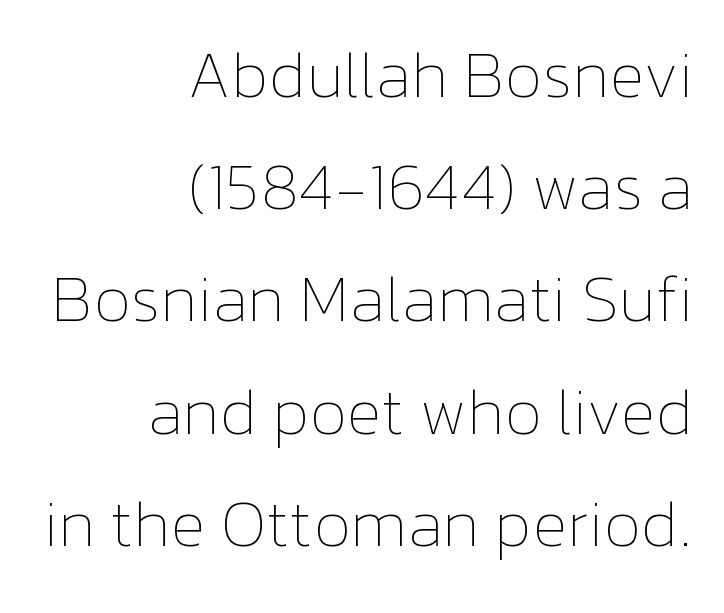
{"italic": "no", "bold": "no", "weight": "thin", "width": "normal", "stroke_contrast": "low", "x_height": "medium", "monospaced": "no", "underline": "no", "align": "right", "line_spacing": "normal", "line_spacing_ratio": 1.7, "letter_spacing": "normal", "letter_spacing_em": 0.0, "glyph_px": 66}
